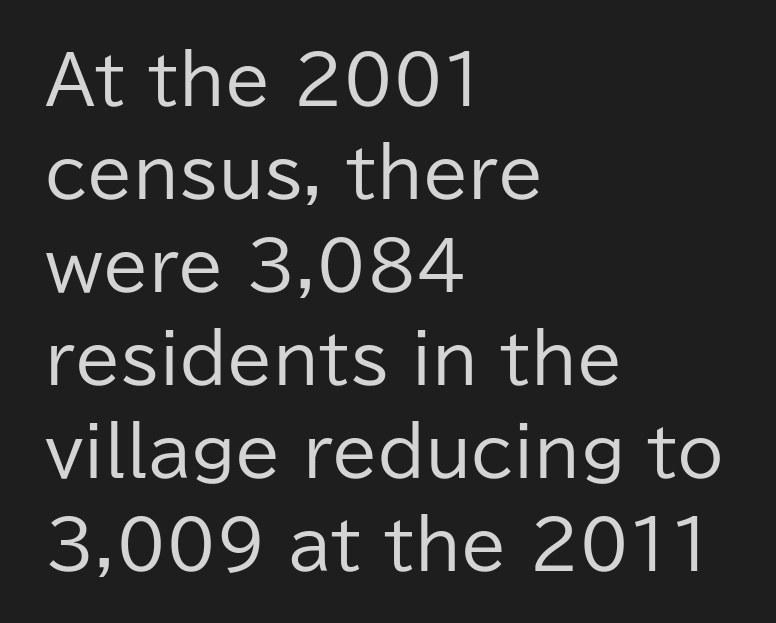
{"serif": "no", "italic": "no", "bold": "no", "weight": "regular", "width": "normal", "stroke_contrast": "low", "x_height": "medium", "monospaced": "no", "underline": "no", "align": "left", "line_spacing": "normal", "line_spacing_ratio": 1.41, "letter_spacing": "normal", "letter_spacing_em": 0.0, "glyph_px": 66}
